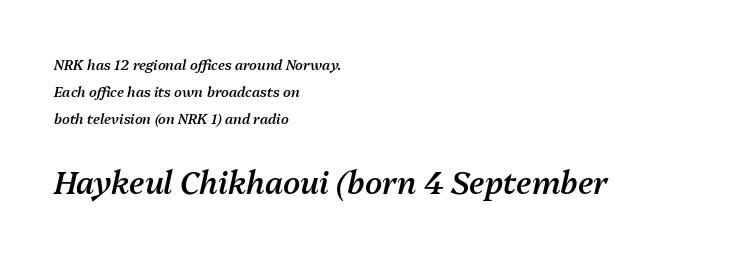
Q: Is the text bold? A: Semi-bold.
Q: Is the text italic (slanted)? A: Yes, it leans right by about 13 degrees.
Q: Is the text underlined? A: No.
Q: How is the paragraph aligned? A: Left-aligned.
Q: Is the spacing between letters normal or unusually wide? A: Normal.
Q: Is the spacing between lines tight, normal or loose? A: Loose.
Q: Which block of text is set in a larger size, the first (top) or the second (bottom)? A: The second (bottom) one.
Q: Width (condensed, normal, or wide)? A: Normal.
Q: Stroke contrast? A: Medium.
Q: x-height? A: Medium.
Q: Monospaced? A: No.
